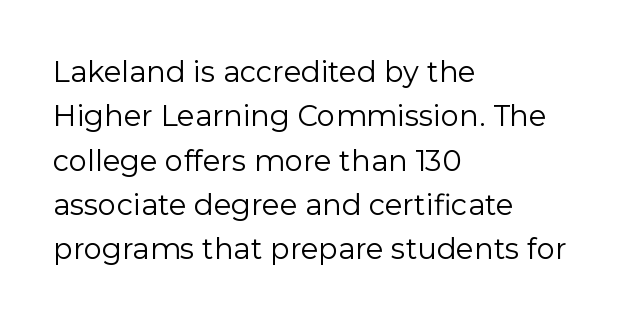
Q: Is the text bold? A: No.
Q: Is the text italic (slanted)? A: No, it is upright.
Q: Is the typeface a serif or a sans-serif typeface? A: Sans-serif.
Q: Is the text underlined? A: No.
Q: How is the paragraph aligned? A: Left-aligned.
Q: Is the spacing between letters normal or unusually wide? A: Normal.
Q: Is the spacing between lines tight, normal or loose? A: Normal.
Q: Width (condensed, normal, or wide)? A: Normal.
Q: Stroke contrast? A: Low.
Q: x-height? A: Medium.
Q: Monospaced? A: No.
